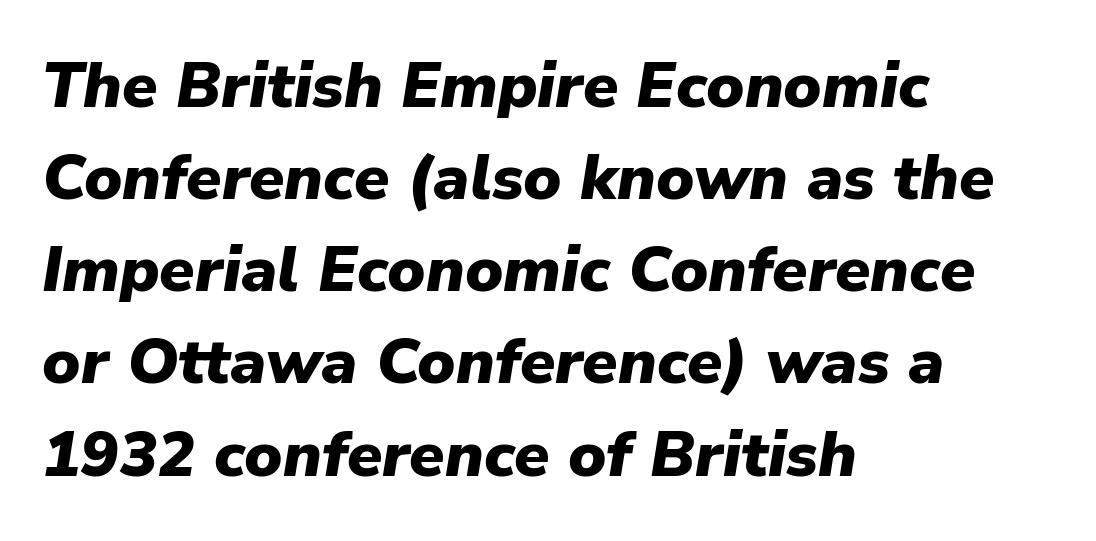
The font's italic variant was chosen for this text. The paragraph shown leans on its left margin. The letters sit at their default tracking, neither squeezed nor spread. Leading matches the norm, producing a regular column. Think of a printed novel: that variable character pitch is what you see here.
